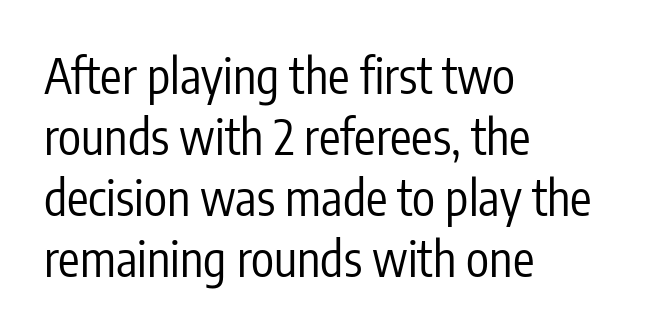
The compositor pushed each line to the left boundary. Honestly, there is no underline to notice here at all. The rendering uses natural spacing where letterforms have individual widths. If you measured baseline to baseline, you'd find a middling distance.
